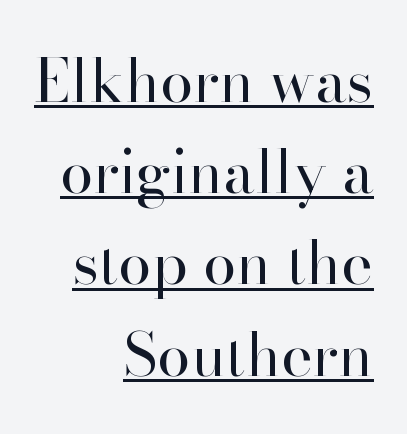
{"serif": "yes", "italic": "no", "bold": "no", "weight": "regular", "width": "normal", "stroke_contrast": "high", "x_height": "small", "monospaced": "no", "underline": "yes", "align": "right", "line_spacing": "normal", "line_spacing_ratio": 1.52, "letter_spacing": "normal", "letter_spacing_em": 0.0, "glyph_px": 60}
